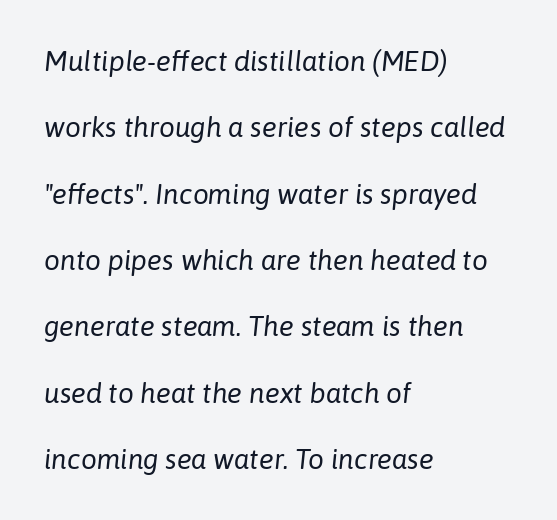
The image shows 28 px regular-weight type, italic (leaning right); set left-aligned, loose line spacing (2.37x), normal letter spacing, not underlined; low stroke contrast and a medium x-height.
